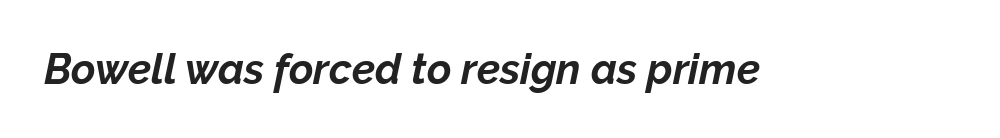
Q: Is the text bold? A: Yes.
Q: Is the text italic (slanted)? A: Yes, it leans right by about 12 degrees.
Q: Is the text underlined? A: No.
Q: Is the spacing between letters normal or unusually wide? A: Normal.
Q: Width (condensed, normal, or wide)? A: Normal.
Q: Stroke contrast? A: Low.
Q: x-height? A: Medium.
Q: Monospaced? A: No.
